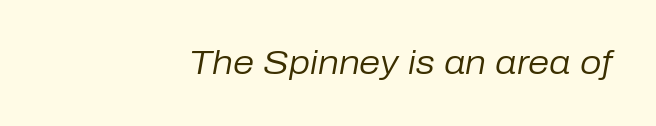
Weight: not bold — regular or lighter. The gaps between neighbouring characters are ordinary and unremarkable. Which margin do the lines hug? The right one — the left edge is uneven. Each row of text sits above clean, open space. Varying glyph widths throughout — classic text-font behaviour.
